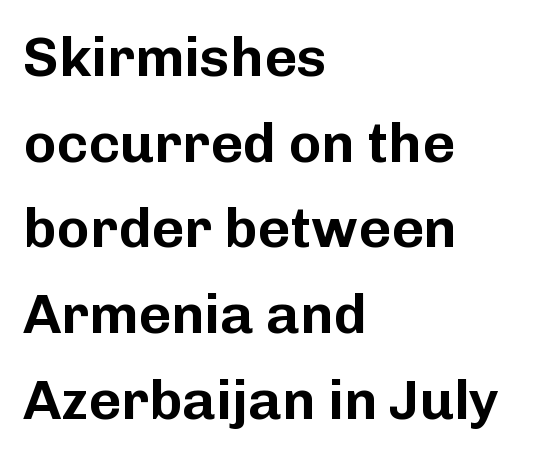
The image shows 56 px sans-serif type, upright; set left-aligned, normal line spacing (1.53x), normal letter spacing, not underlined; low stroke contrast and a medium x-height.
